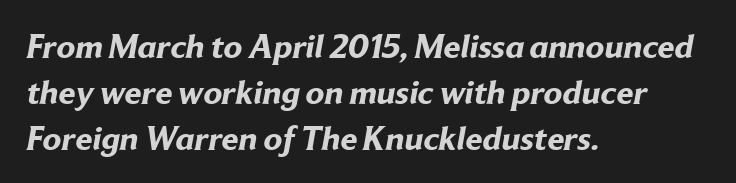
Q: Is the text bold? A: Yes.
Q: Is the typeface a serif or a sans-serif typeface? A: Sans-serif.
Q: Is the text underlined? A: No.
Q: How is the paragraph aligned? A: Left-aligned.
Q: Is the spacing between letters normal or unusually wide? A: Normal.
Q: Is the spacing between lines tight, normal or loose? A: Normal.
Q: Width (condensed, normal, or wide)? A: Normal.
Q: Stroke contrast? A: Low.
Q: x-height? A: Medium.
Q: Monospaced? A: No.
